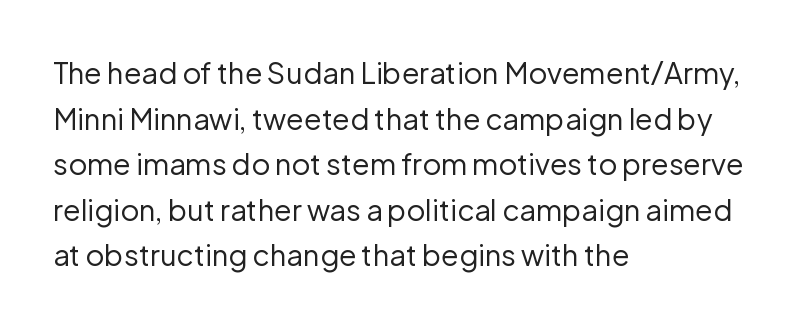
The letterforms sit at book weight or below. Unlike a traditional serif, this face leaves its strokes unadorned. The letters sit at their default tracking, neither squeezed nor spread. Casual observation: everything's shoved over to the left. The specimen omits any rule beneath the text block's lines. Does the lettering tilt? It doesn't — this is upright.
